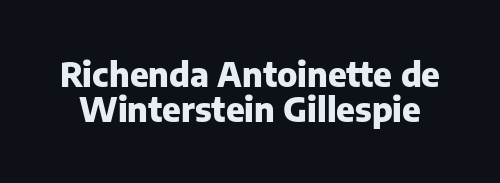
The rendering keeps characters at their native spacing. Looks like regular typesetting: each glyph gets only the width it needs. If you drew a line through each stem, it would be perfectly vertical. The face used here has the dense, thick strokes of a bold. This sample trades vertical openness for compactness between lines.
